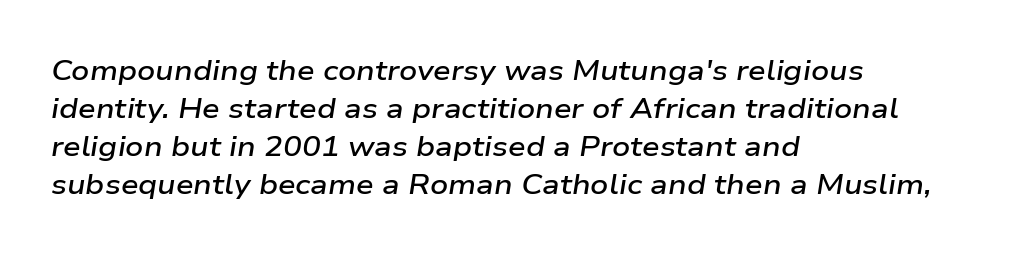
Q: Is the text bold? A: Semi-bold.
Q: Is the text italic (slanted)? A: Yes, it leans right by about 9 degrees.
Q: Is the text underlined? A: No.
Q: How is the paragraph aligned? A: Left-aligned.
Q: Is the spacing between letters normal or unusually wide? A: Normal.
Q: Is the spacing between lines tight, normal or loose? A: Normal.
Q: Width (condensed, normal, or wide)? A: Wide.
Q: Stroke contrast? A: Low.
Q: x-height? A: Medium.
Q: Monospaced? A: No.
